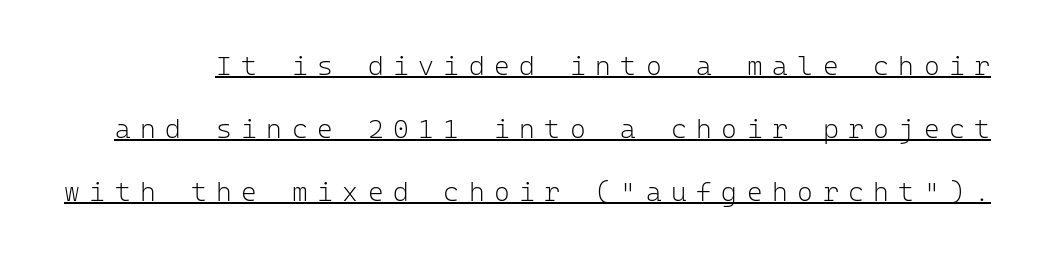
The image shows 27 px text type, upright; set loose line spacing (2.34x), unusually wide letter spacing (+0.35 em), underlined.
